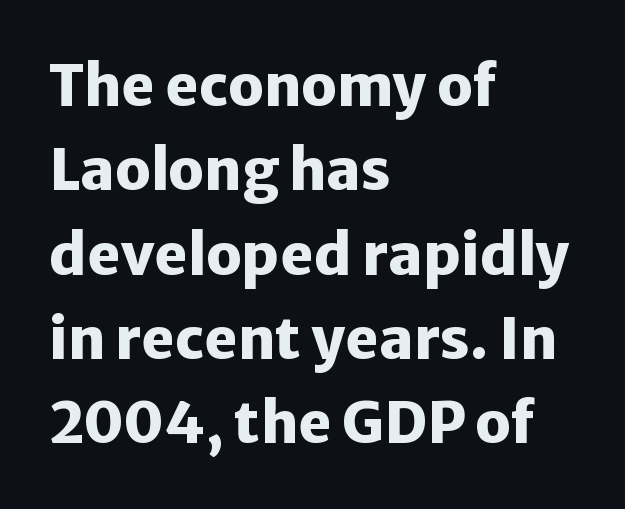
{"serif": "no", "italic": "no", "bold": "yes", "weight": "heavy", "width": "normal", "stroke_contrast": "low", "x_height": "medium", "monospaced": "no", "underline": "no", "align": "left", "line_spacing": "normal", "line_spacing_ratio": 1.48, "letter_spacing": "normal", "letter_spacing_em": 0.0, "glyph_px": 57}
